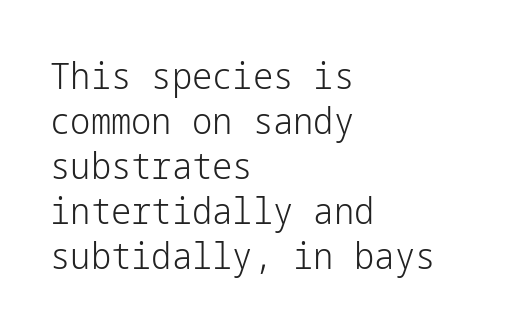
The image shows 36 px light sans-serif type, upright; set left-aligned, normal line spacing (1.25x), normal letter spacing, not underlined; low stroke contrast and a medium x-height.
